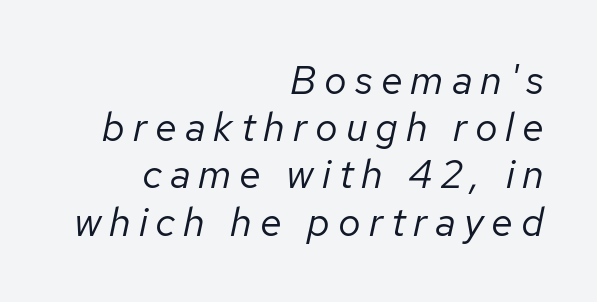
The image shows 40 px regular-weight type, italic (leaning right); set right-aligned, line spacing 1.18x, unusually wide letter spacing (+0.2 em), not underlined; low stroke contrast and a medium x-height.
